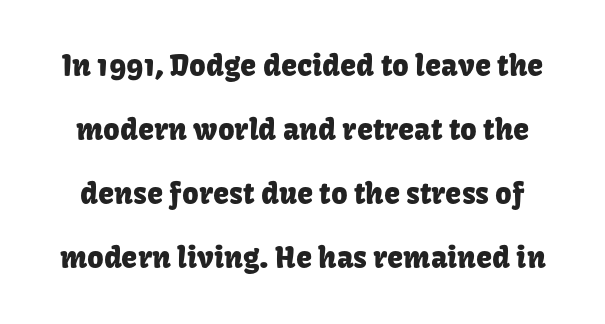
{"serif": "no", "italic": "no", "width": "normal", "stroke_contrast": "low", "x_height": "medium", "monospaced": "no", "underline": "no", "line_spacing": "loose", "line_spacing_ratio": 2.21, "letter_spacing": "normal", "letter_spacing_em": 0.0, "glyph_px": 29}
